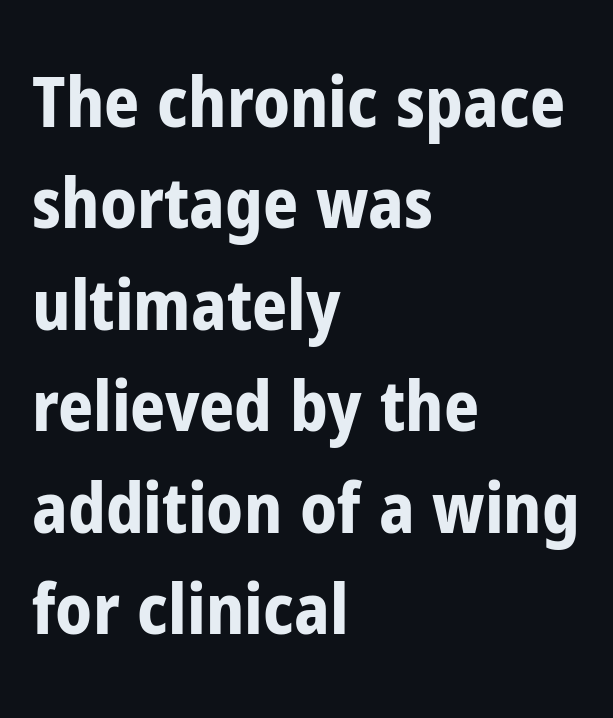
{"serif": "no", "italic": "no", "bold": "yes", "weight": "bold", "width": "condensed", "stroke_contrast": "low", "x_height": "medium", "monospaced": "no", "underline": "no", "align": "left", "line_spacing": "normal", "line_spacing_ratio": 1.47, "letter_spacing": "normal", "letter_spacing_em": 0.0, "glyph_px": 69}
